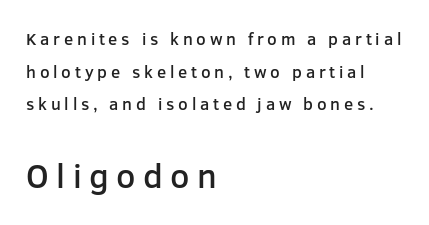
Q: Is the text bold? A: Semi-bold.
Q: Is the text italic (slanted)? A: No, it is upright.
Q: Is the typeface a serif or a sans-serif typeface? A: Sans-serif.
Q: Is the text underlined? A: No.
Q: How is the paragraph aligned? A: Left-aligned.
Q: Is the spacing between letters normal or unusually wide? A: Unusually wide.
Q: Is the spacing between lines tight, normal or loose? A: Loose.
Q: Which block of text is set in a larger size, the first (top) or the second (bottom)? A: The second (bottom) one.
Q: Width (condensed, normal, or wide)? A: Normal.
Q: Stroke contrast? A: Low.
Q: x-height? A: Medium.
Q: Monospaced? A: No.
